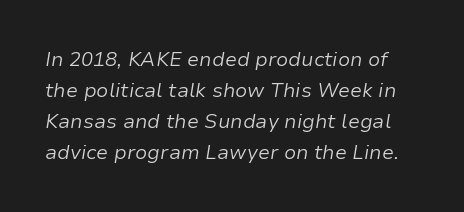
On a weight scale, this lands at 450 or below. If you drew a line through each stem, it would be angled. Tracking value appears to be zero — textbook default spacing. The rows are spaced the way most documents space them. Descenders are the only things crossing below the line.
